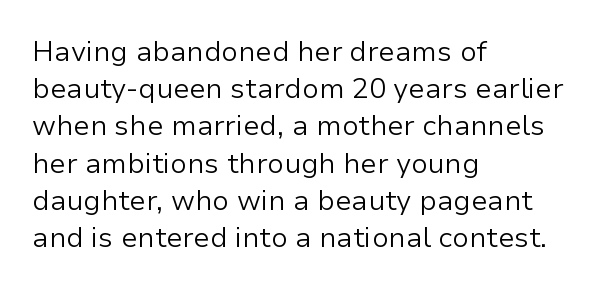
The typeface has the unassuming heft of standard copy or less. The paragraph shown leans on its left margin. The rendering shows plain stroke endings on the letterforms — a sans-serif design. This rendering leaves character spacing at its baseline value. Bare-footed words on every line. Tall strokes in this sample are plumb rather than angled.
